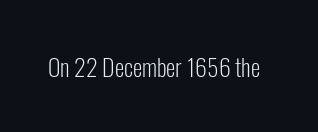
{"italic": "no", "bold": "no", "underline": "no", "letter_spacing": "normal", "letter_spacing_em": 0.0, "glyph_px": 24}
